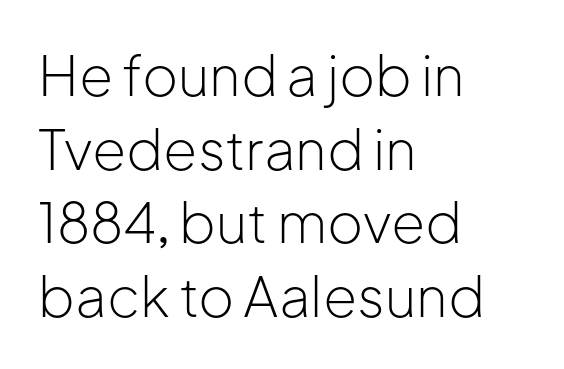
Q: Is the text bold? A: No.
Q: Is the text italic (slanted)? A: No, it is upright.
Q: Is the typeface a serif or a sans-serif typeface? A: Sans-serif.
Q: Is the text underlined? A: No.
Q: How is the paragraph aligned? A: Left-aligned.
Q: Is the spacing between letters normal or unusually wide? A: Normal.
Q: Is the spacing between lines tight, normal or loose? A: Normal.
Q: Width (condensed, normal, or wide)? A: Normal.
Q: Stroke contrast? A: Low.
Q: x-height? A: Medium.
Q: Monospaced? A: No.
